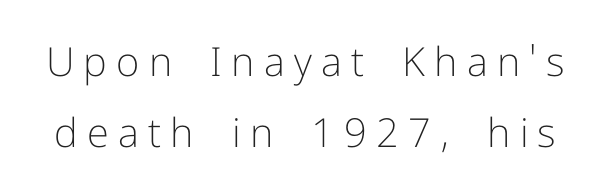
The letters stand straight up with perfectly vertical stems. The type is letterspaced generously, with wide tracking. Bold? No — there's no thickening of the strokes. Here the designer chose a conventional face with non-uniform glyph widths.
